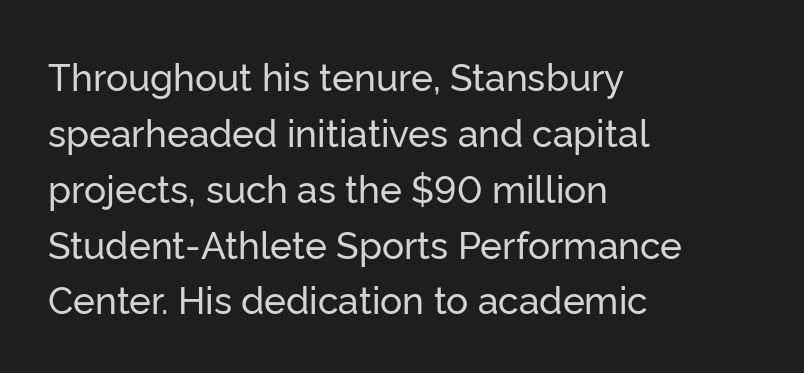
Q: Is the text italic (slanted)? A: No, it is upright.
Q: Is the typeface a serif or a sans-serif typeface? A: Sans-serif.
Q: Is the text underlined? A: No.
Q: How is the paragraph aligned? A: Left-aligned.
Q: Is the spacing between letters normal or unusually wide? A: Normal.
Q: Is the spacing between lines tight, normal or loose? A: Normal.
Q: Width (condensed, normal, or wide)? A: Normal.
Q: Stroke contrast? A: Low.
Q: x-height? A: Medium.
Q: Monospaced? A: No.
